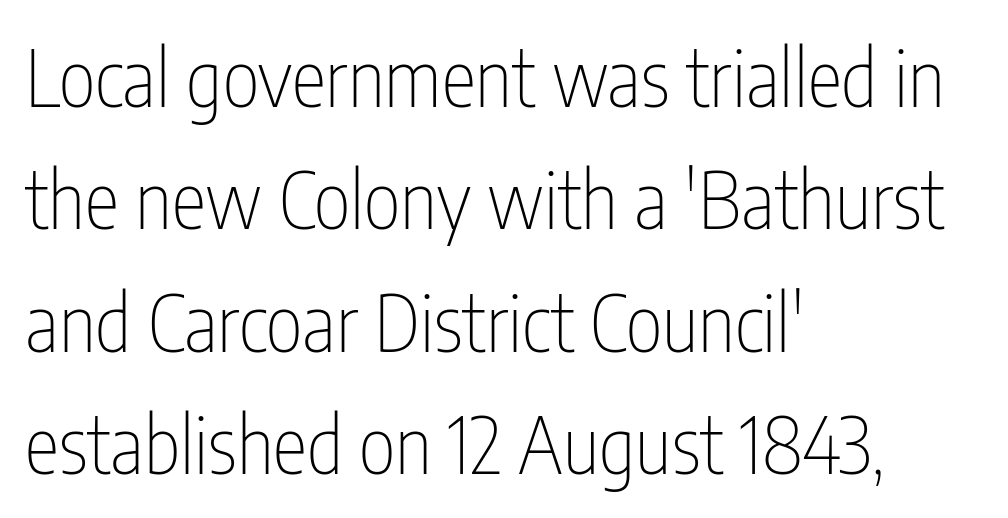
Tall strokes in this sample are plumb rather than angled. Weight: regular or lighter. You could not count columns in this text — the font is proportionally spaced. A typesetter would call this zero additional tracking. Descender tails drop into unmarked territory.
